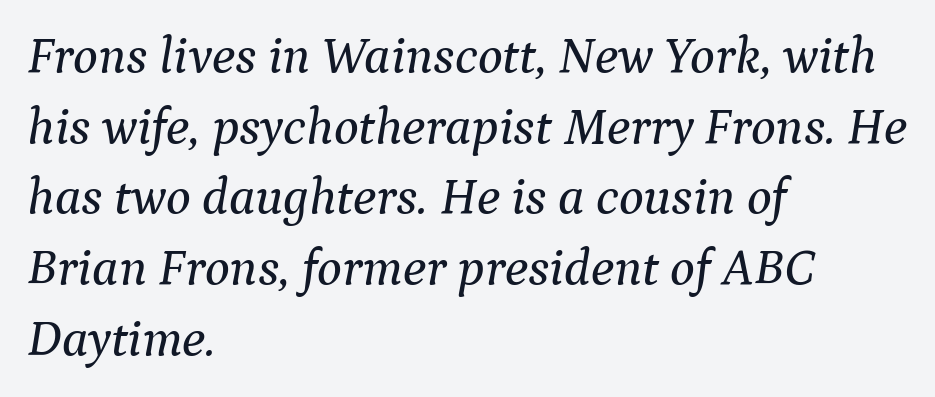
You can tell from the footed stems that serif type was used. Compared with a centered layout, this one pins lines to the left instead. A normal amount of white space separates one row of letters from the next. The letterforms sit shoulder to shoulder at normal distance. Check the space under the baseline: it is left empty.
